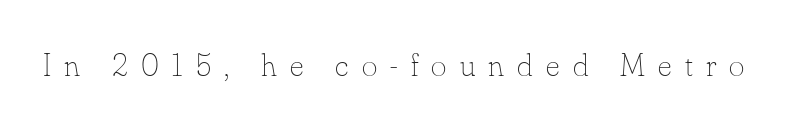
{"italic": "no", "bold": "no", "weight": "thin", "width": "normal", "stroke_contrast": "low", "x_height": "small", "monospaced": "no", "underline": "no", "letter_spacing": "wide", "letter_spacing_em": 0.4, "glyph_px": 33}
